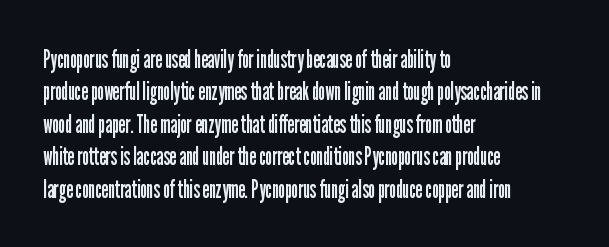
Q: Is the text bold? A: No.
Q: Is the text italic (slanted)? A: No, it is upright.
Q: Is the text underlined? A: No.
Q: How is the paragraph aligned? A: Left-aligned.
Q: Is the spacing between letters normal or unusually wide? A: Normal.
Q: Is the spacing between lines tight, normal or loose? A: Normal.
